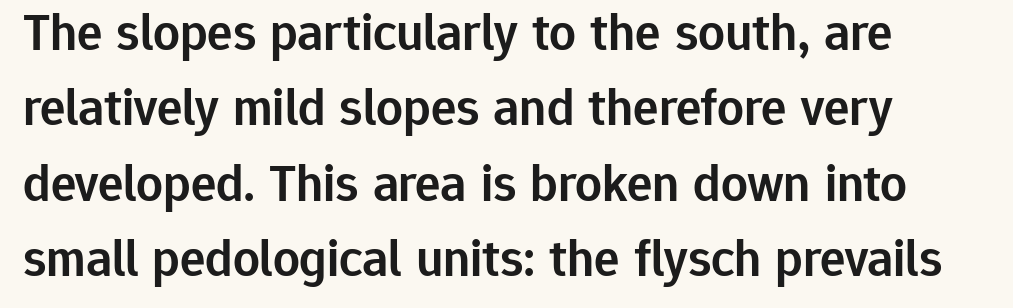
Q: Is the text bold? A: Semi-bold.
Q: Is the text italic (slanted)? A: No, it is upright.
Q: Is the typeface a serif or a sans-serif typeface? A: Sans-serif.
Q: Is the text underlined? A: No.
Q: How is the paragraph aligned? A: Left-aligned.
Q: Is the spacing between letters normal or unusually wide? A: Normal.
Q: Is the spacing between lines tight, normal or loose? A: Normal.
Q: Width (condensed, normal, or wide)? A: Normal.
Q: Stroke contrast? A: Low.
Q: x-height? A: Medium.
Q: Monospaced? A: No.
